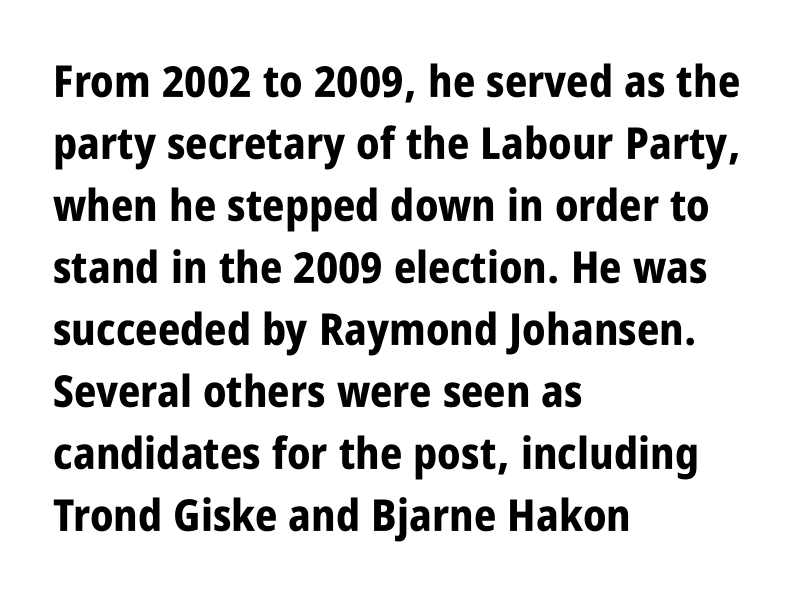
You can tell it's not italic because the verticals are truly vertical. Whoever set this chose a conventional vertical rhythm. I'd call this a sans setting — the letters go barefoot. This sample is left-justified, so line endings fall wherever the words run out. A clean baseline with only descenders dipping below it.
